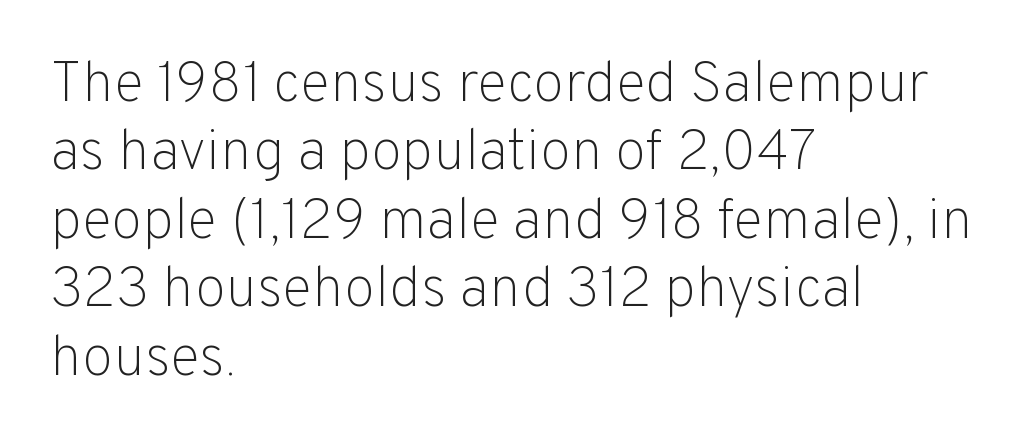
{"serif": "no", "italic": "no", "bold": "no", "weight": "light", "width": "normal", "stroke_contrast": "low", "x_height": "medium", "monospaced": "no", "underline": "no", "align": "left", "line_spacing_ratio": 1.2, "letter_spacing": "normal", "letter_spacing_em": 0.0, "glyph_px": 57}
